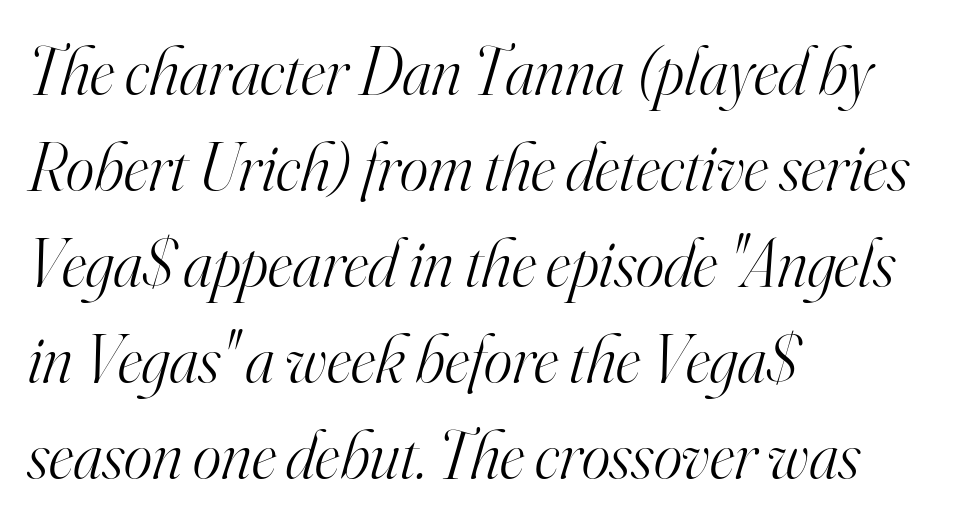
The image shows 68 px light serif type, italic (leaning right); set left-aligned, normal line spacing (1.41x), normal letter spacing, not underlined; high stroke contrast and a small x-height.
